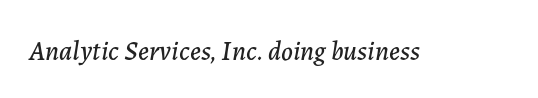
{"italic": "yes", "lean": "right", "slant_degrees": 7, "underline": "no", "letter_spacing": "normal", "letter_spacing_em": 0.0, "glyph_px": 27}
